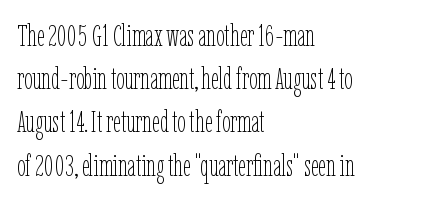
The leading is moderate, giving the passage an even texture. This rendering leaves character spacing at its baseline value. Varying glyph widths throughout — classic text-font behaviour. Unmarked baselines from the first word to the last. Weight: not bold — regular or lighter.
